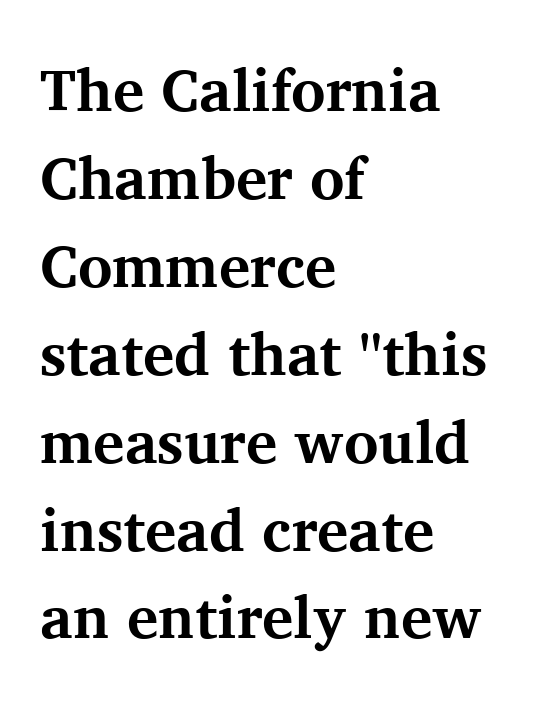
The image shows 59 px bold serif type, upright; set left-aligned, normal line spacing (1.49x), normal letter spacing, not underlined; medium stroke contrast and a medium x-height.
